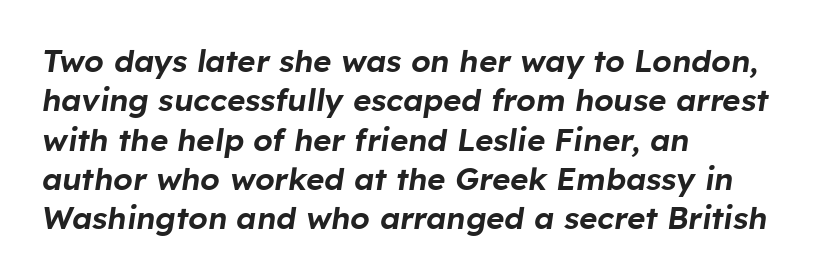
If you drew a ruler down the left edge, every line would touch it. Is there much room between lines? A standard amount, neither cramped nor airy. Just letters on the line, the space beneath them empty. Spacing between characters is what you'd get straight out of the box.
